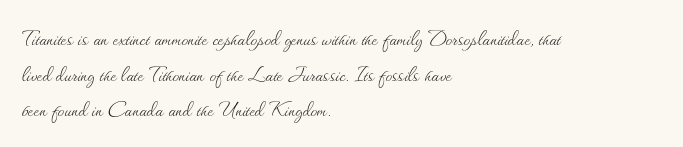
The image shows 26 px text type; set left-aligned, normal line spacing (1.37x), normal letter spacing, not underlined.
